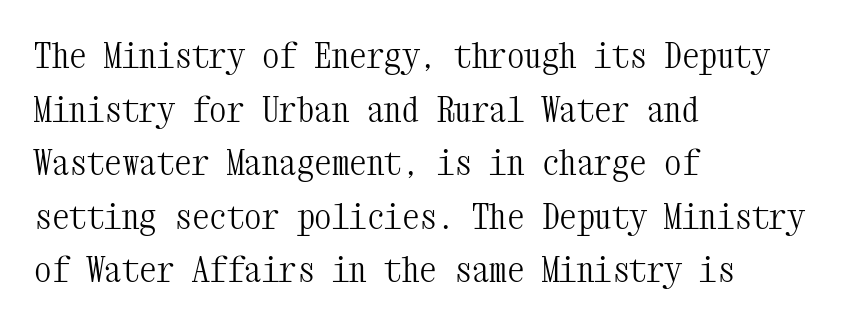
Q: Is the text bold? A: No.
Q: Is the text italic (slanted)? A: No, it is upright.
Q: Is the typeface a serif or a sans-serif typeface? A: Serif.
Q: Is the text underlined? A: No.
Q: How is the paragraph aligned? A: Left-aligned.
Q: Is the spacing between letters normal or unusually wide? A: Normal.
Q: Is the spacing between lines tight, normal or loose? A: Normal.
Q: Width (condensed, normal, or wide)? A: Condensed.
Q: Stroke contrast? A: Medium.
Q: x-height? A: Medium.
Q: Monospaced? A: Yes.
